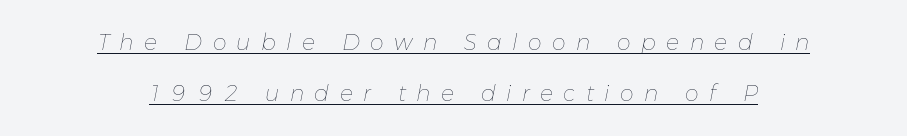
{"italic": "yes", "lean": "right", "slant_degrees": 11, "bold": "no", "underline": "yes", "align": "center", "line_spacing": "loose", "line_spacing_ratio": 2.32, "letter_spacing": "wide", "letter_spacing_em": 0.47, "glyph_px": 22}
